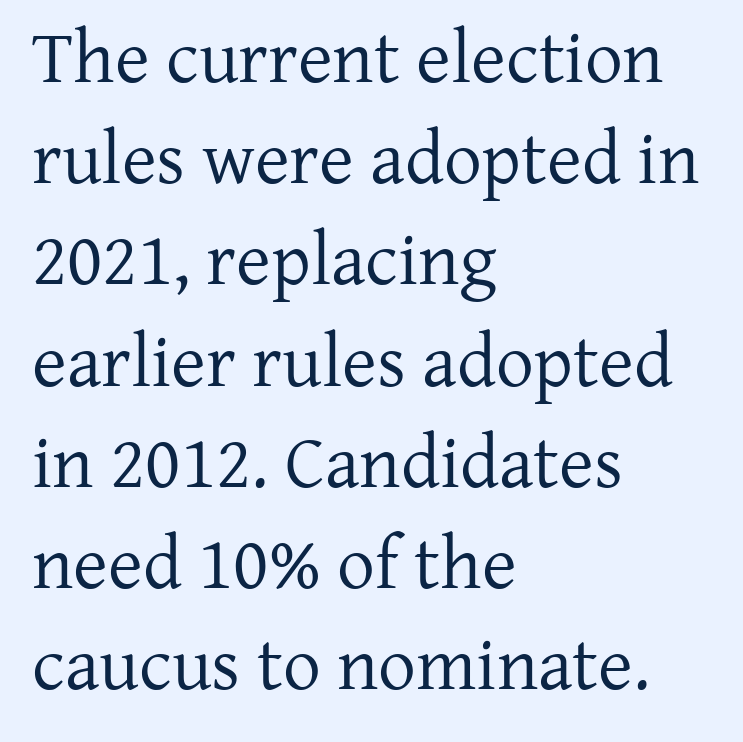
{"serif": "yes", "italic": "no", "bold": "no", "weight": "regular", "width": "normal", "stroke_contrast": "low", "x_height": "medium", "monospaced": "no", "underline": "no", "align": "left", "line_spacing": "normal", "line_spacing_ratio": 1.35, "letter_spacing": "normal", "letter_spacing_em": 0.0, "glyph_px": 75}
